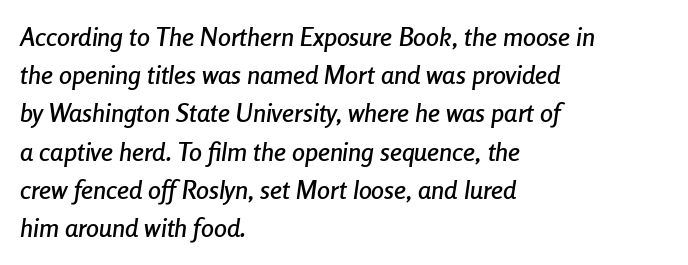
These lines were composed using italics. Leftover space on each line is placed entirely after the last word. Quick note: interline space is typical. A bare baseline throughout the passage. Tracking here is standard; glyphs follow each other at the usual distance.
